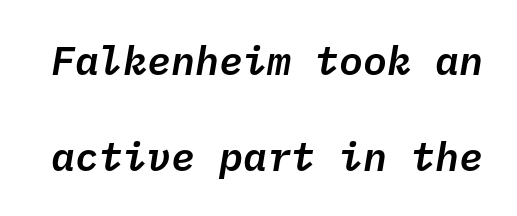
{"italic": "yes", "lean": "right", "slant_degrees": 10, "width": "normal", "stroke_contrast": "low", "x_height": "medium", "monospaced": "yes", "underline": "no", "line_spacing": "loose", "line_spacing_ratio": 2.4, "letter_spacing": "normal", "letter_spacing_em": 0.0, "glyph_px": 40}
